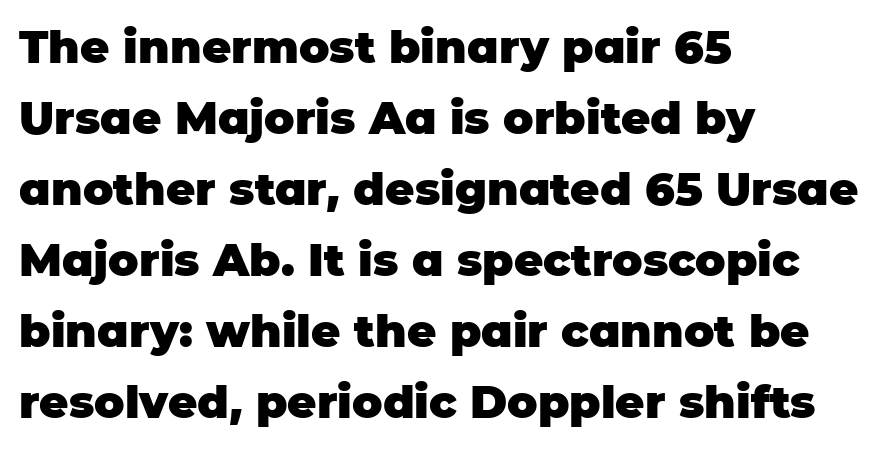
Notice how the passage keeps a crisp vertical edge on the left only. The lettering stays uniformly vertical, giving the passage a roman look. Nothing unusual about the tracking: characters are spaced as the font intends. Anything drawn beneath the words? Only blank space. You could not count columns in this text — the font is proportionally spaced.
